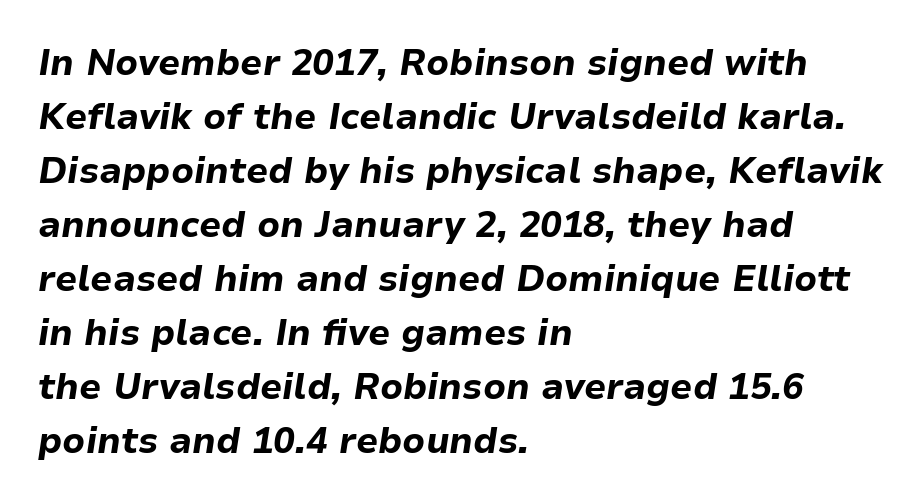
The image shows 36 px bold type, italic (leaning right); set left-aligned, normal line spacing (1.5x), normal letter spacing, not underlined; low stroke contrast and a medium x-height.
